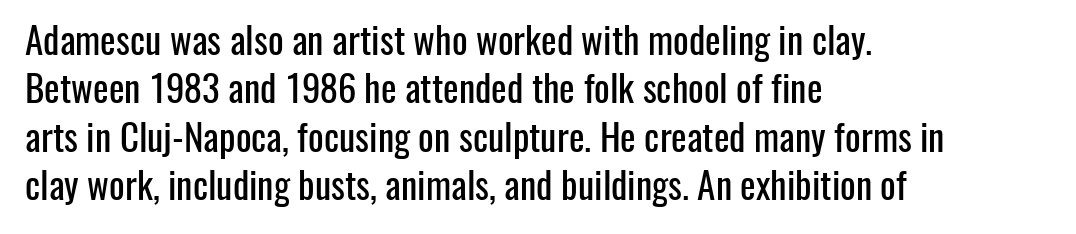
Vertical strokes here are truly vertical. These lines are composed in type without serifs. Here the designer chose a conventional face with non-uniform glyph widths. In terms of letterspacing, this is plain default setting.
